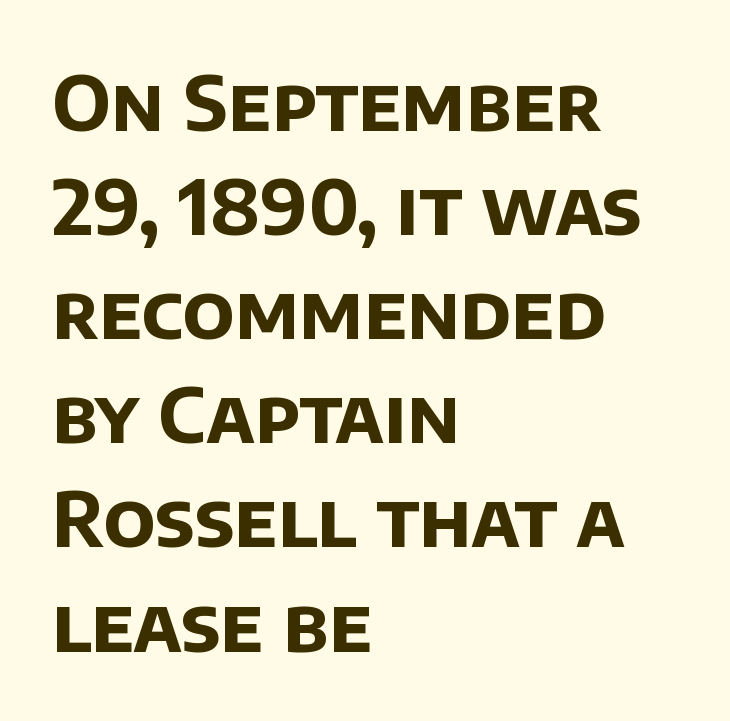
The image shows 76 px bold sans-serif type; set left-aligned, normal line spacing (1.37x), normal letter spacing, not underlined; low stroke contrast and a large x-height.
